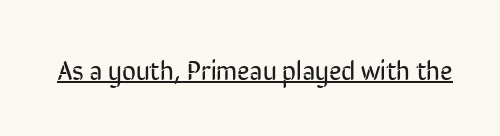
Vertical stems look standard width or narrower in stroke. This sample carries an underscore along the baseline area. Notice how the stems are strictly vertical — no italics here. Spacing between characters is what you'd get straight out of the box.
